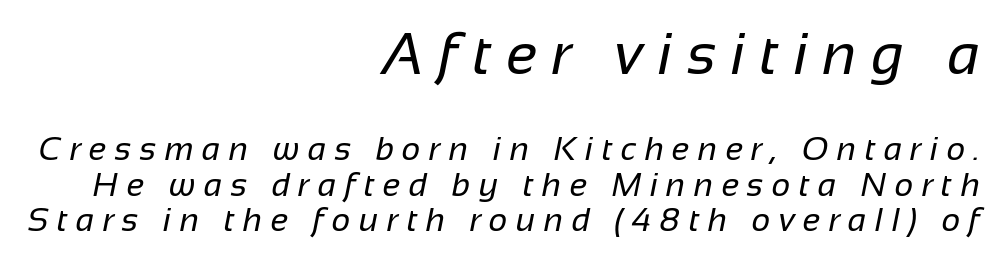
The ragged edge is on the left, which tells us the setting is flush right. Any mark beneath the type? The region is blank. Is the stroke heavy? The answer is a plain regular-or-lighter. Is this a sans? Yes — the strokes have no serifs. A student would notice the top passage is typeset larger than what follows.
